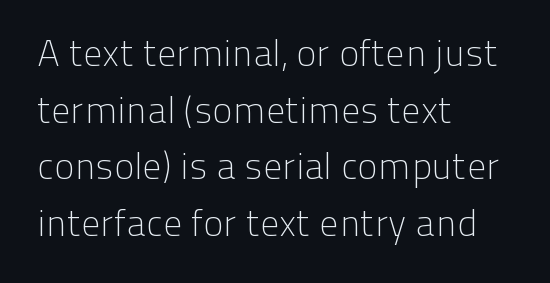
The compositor pushed each line to the left boundary. Check the space under the baseline: it is left empty. Students, observe: this is what conventionally led text looks like. Think of a printed novel: that variable character pitch is what you see here. Tall strokes in this sample are plumb rather than angled. Tracking here is standard; glyphs follow each other at the usual distance.
